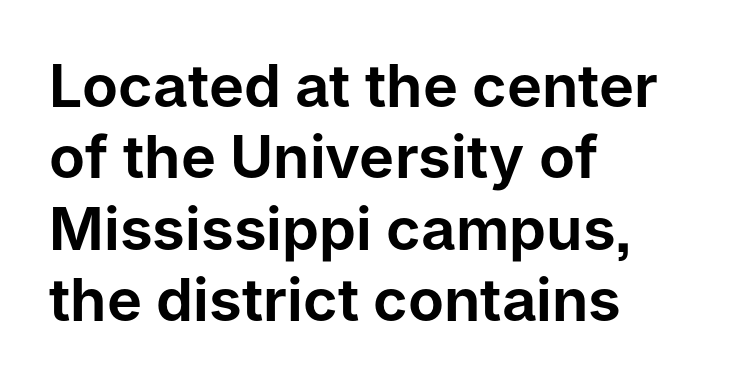
This sample uses an upright cut, with every glyph sitting square on the baseline. The rendering anchors every line to the left-hand side. Descenders hang freely into open space. These lines are rendered in a variable-pitch font.
